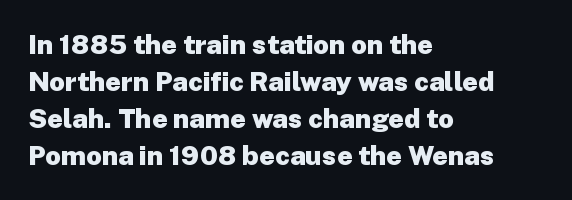
Every character sits straight up, as roman type does. Words appear dense and cohesive because spacing is normal. On the weight axis this lands at bold, roughly 700. In terms of leading, this rendering sits right in the middle.
